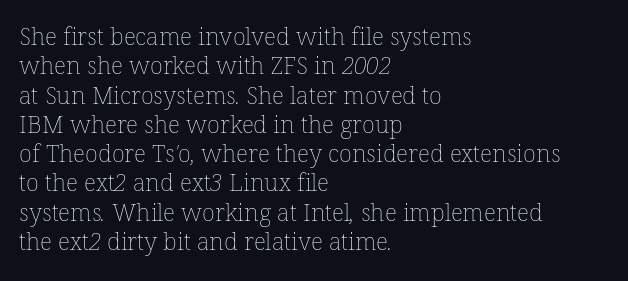
No extra tracking has been applied to these lines. The typesetting does not lean heavy: it is not bold. In CSS terms this would be text-align: left. Decoration check: the copy has no underline.
